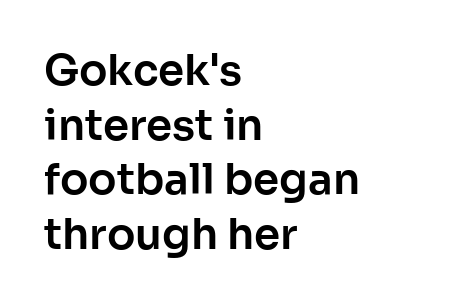
The image shows 42 px sans-serif type, upright; set left-aligned, normal line spacing (1.3x), normal letter spacing, not underlined; low stroke contrast and a medium x-height.
